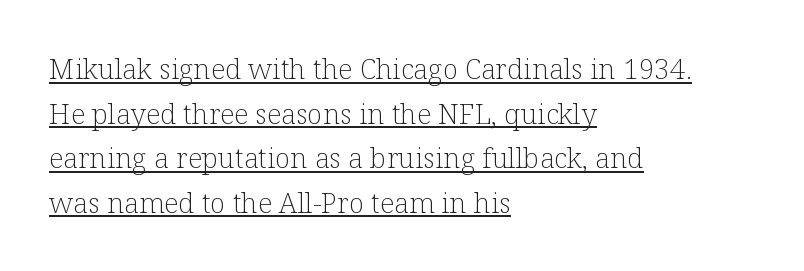
Inter-character spacing is left at the font's built-in metrics. Varying glyph widths throughout — classic text-font behaviour. If you drew a ruler down the left edge, every line would touch it. No italicization has been applied; the sample stays upright.
